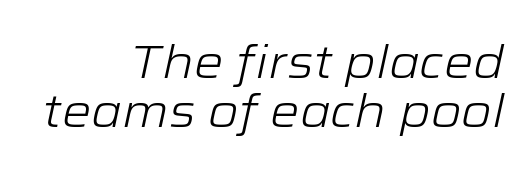
The image shows 47 px light, wide type, italic (leaning right); set right-aligned, tight line spacing (1.04x), normal letter spacing, not underlined; low stroke contrast and a medium x-height.
